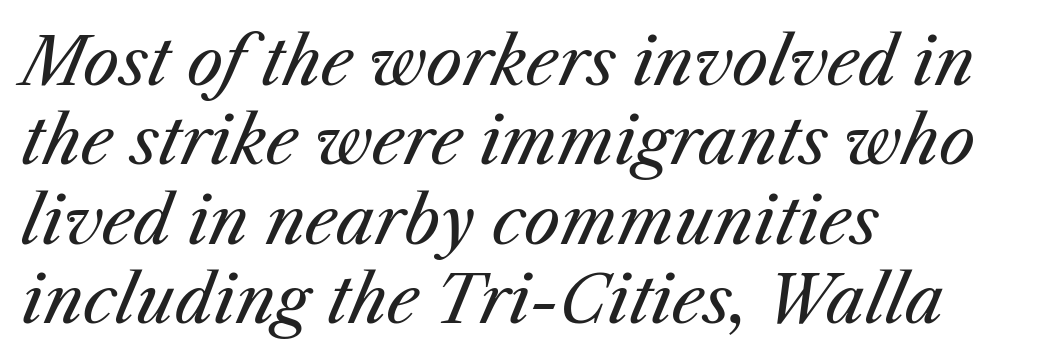
Only glyphs here, with clear space below each row. Every character sits at an angle, as italics do. Stroke mass is kept to a normal reading level or below. Nobody touched the tracking dial on this one.
